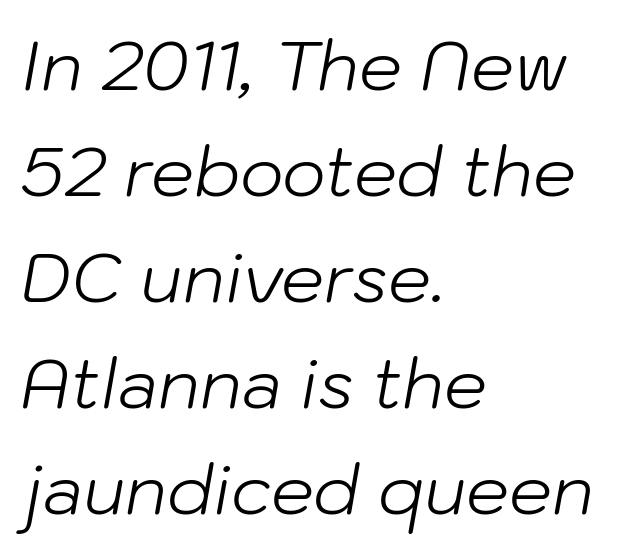
Q: Is the text bold? A: No.
Q: Is the text italic (slanted)? A: Yes, it leans right by about 10 degrees.
Q: Is the text underlined? A: No.
Q: How is the paragraph aligned? A: Left-aligned.
Q: Is the spacing between letters normal or unusually wide? A: Normal.
Q: Is the spacing between lines tight, normal or loose? A: Normal.
Q: Width (condensed, normal, or wide)? A: Normal.
Q: Stroke contrast? A: Low.
Q: x-height? A: Medium.
Q: Monospaced? A: No.
